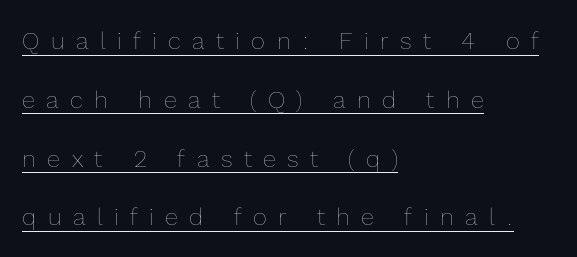
Q: Is the text bold? A: No.
Q: Is the text italic (slanted)? A: No, it is upright.
Q: Is the text underlined? A: Yes.
Q: How is the paragraph aligned? A: Left-aligned.
Q: Is the spacing between letters normal or unusually wide? A: Unusually wide.
Q: Is the spacing between lines tight, normal or loose? A: Loose.
